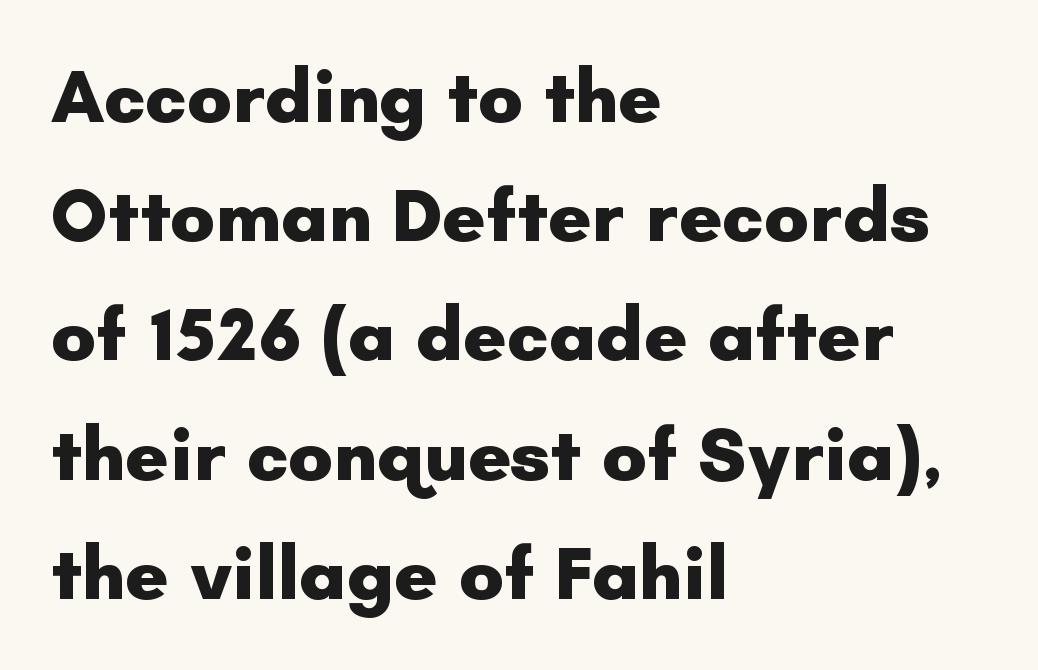
No word sits above an underline. The characters display no serif detailing; their extremities are plain. This sample is left-justified, so line endings fall wherever the words run out. The passage shown is typed in a proportional face where columns would drift.
